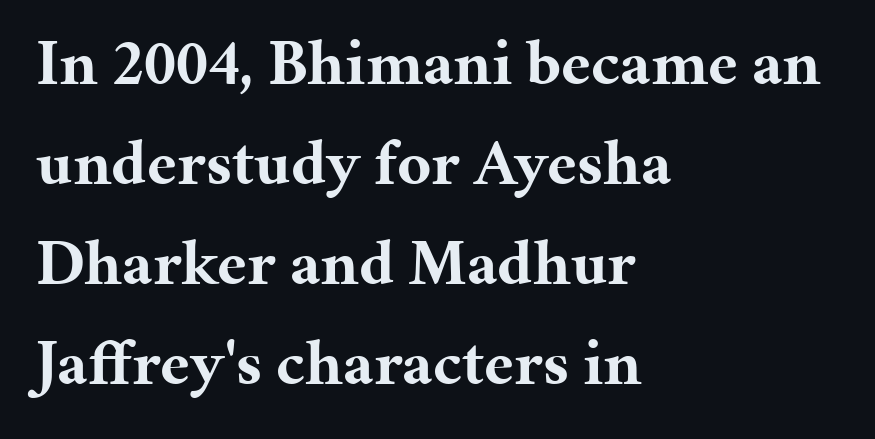
Q: Is the text bold? A: Yes.
Q: Is the text italic (slanted)? A: No, it is upright.
Q: Is the typeface a serif or a sans-serif typeface? A: Serif.
Q: Is the text underlined? A: No.
Q: How is the paragraph aligned? A: Left-aligned.
Q: Is the spacing between letters normal or unusually wide? A: Normal.
Q: Is the spacing between lines tight, normal or loose? A: Normal.
Q: Width (condensed, normal, or wide)? A: Normal.
Q: Stroke contrast? A: Medium.
Q: x-height? A: Medium.
Q: Monospaced? A: No.
